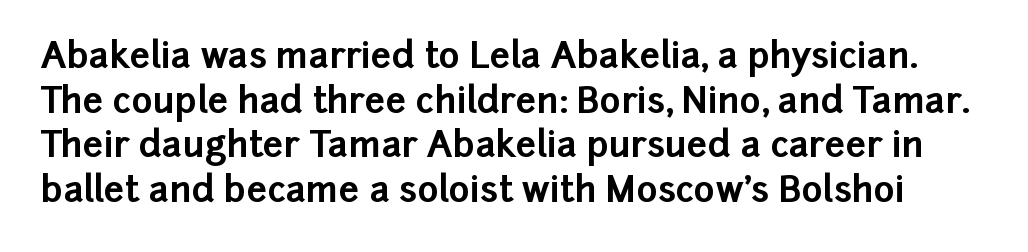
Q: Is the text bold? A: Yes.
Q: Is the text italic (slanted)? A: No, it is upright.
Q: Is the typeface a serif or a sans-serif typeface? A: Sans-serif.
Q: Is the text underlined? A: No.
Q: Is the spacing between letters normal or unusually wide? A: Normal.
Q: Width (condensed, normal, or wide)? A: Normal.
Q: Stroke contrast? A: Low.
Q: x-height? A: Medium.
Q: Monospaced? A: No.
